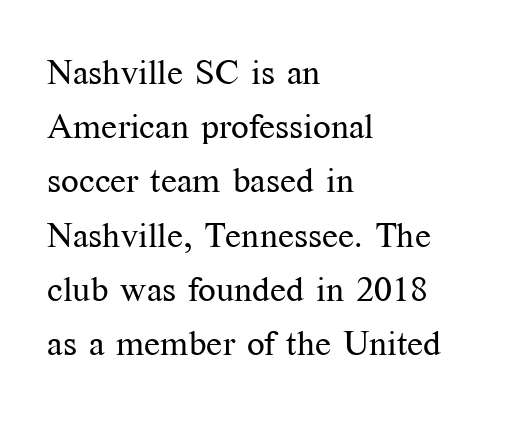
Check under the words: just untouched page. How are the letters spaced? Ordinarily, with no added tracking. If you drew a line through each stem, it would be perfectly vertical. No extra ink here — the face is not bold. Note the varied advance widths — an 'i' is clearly narrower than an 'm'.
